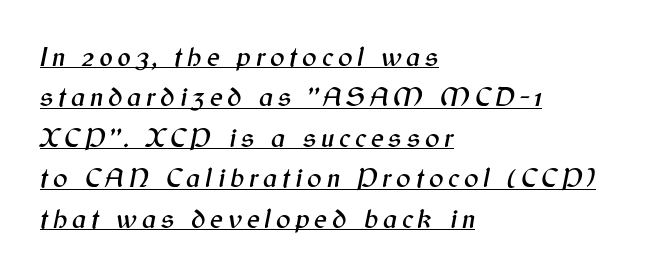
{"italic": "yes", "lean": "right", "slant_degrees": 12, "underline": "yes", "align": "left", "line_spacing": "normal", "line_spacing_ratio": 1.5, "glyph_px": 27}
